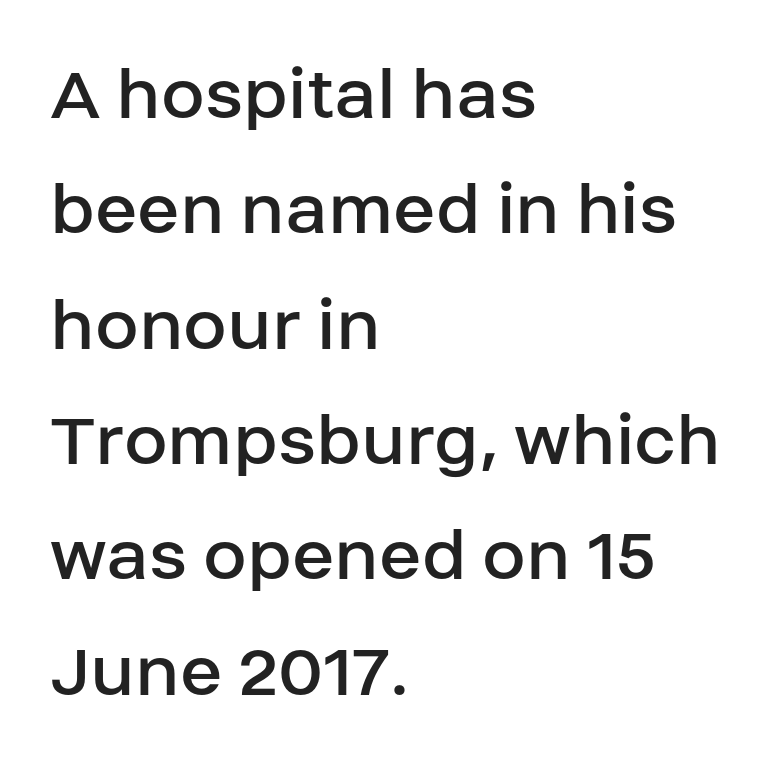
The image shows 79 px regular-weight sans-serif type, upright; set left-aligned, normal line spacing (1.46x), normal letter spacing, not underlined; low stroke contrast and a large x-height.
